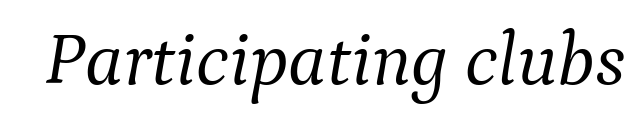
{"serif": "yes", "italic": "yes", "lean": "right", "slant_degrees": 9, "bold": "no", "weight": "light", "width": "normal", "stroke_contrast": "medium", "x_height": "medium", "monospaced": "no", "underline": "no", "letter_spacing": "normal", "letter_spacing_em": 0.0, "glyph_px": 76}
